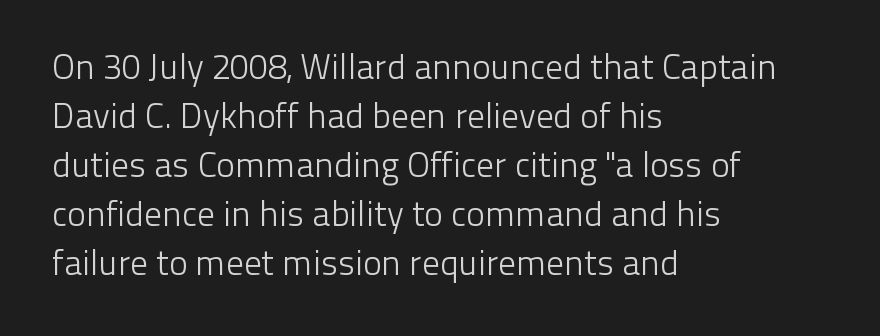
Q: Is the text bold? A: No.
Q: Is the text italic (slanted)? A: No, it is upright.
Q: Is the typeface a serif or a sans-serif typeface? A: Sans-serif.
Q: Is the text underlined? A: No.
Q: How is the paragraph aligned? A: Left-aligned.
Q: Is the spacing between letters normal or unusually wide? A: Normal.
Q: Is the spacing between lines tight, normal or loose? A: Normal.
Q: Width (condensed, normal, or wide)? A: Normal.
Q: Stroke contrast? A: Low.
Q: x-height? A: Medium.
Q: Monospaced? A: No.
